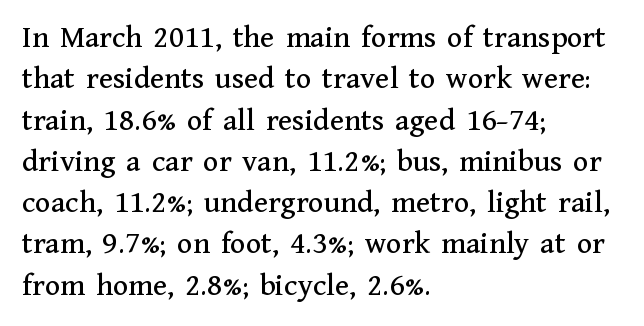
Q: Is the text italic (slanted)? A: No, it is upright.
Q: Is the typeface a serif or a sans-serif typeface? A: Serif.
Q: Is the text underlined? A: No.
Q: How is the paragraph aligned? A: Left-aligned.
Q: Is the spacing between letters normal or unusually wide? A: Normal.
Q: Is the spacing between lines tight, normal or loose? A: Normal.
Q: Width (condensed, normal, or wide)? A: Normal.
Q: Stroke contrast? A: Medium.
Q: x-height? A: Medium.
Q: Monospaced? A: No.
